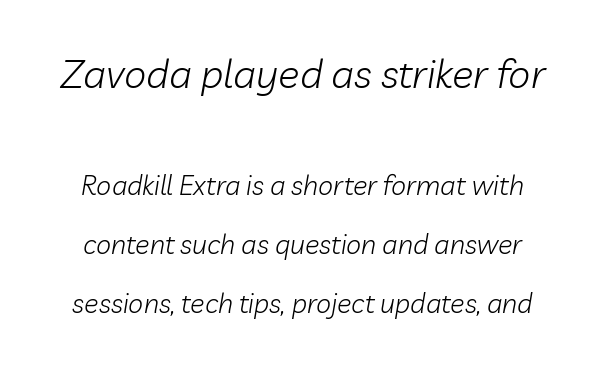
{"italic": "yes", "lean": "right", "slant_degrees": 10, "bold": "no", "weight": "light", "width": "normal", "stroke_contrast": "low", "x_height": "medium", "monospaced": "no", "underline": "no", "line_spacing": "loose", "line_spacing_ratio": 2.19, "letter_spacing": "normal", "letter_spacing_em": 0.0, "larger_block": "first", "size_ratio": 1.48, "glyph_px": 40}
